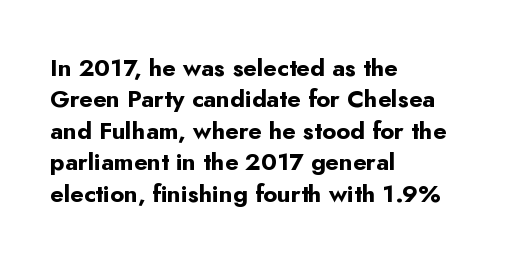
{"italic": "no", "bold": "yes", "underline": "no", "align": "left", "line_spacing": "normal", "line_spacing_ratio": 1.31, "letter_spacing": "normal", "letter_spacing_em": 0.0, "glyph_px": 24}
